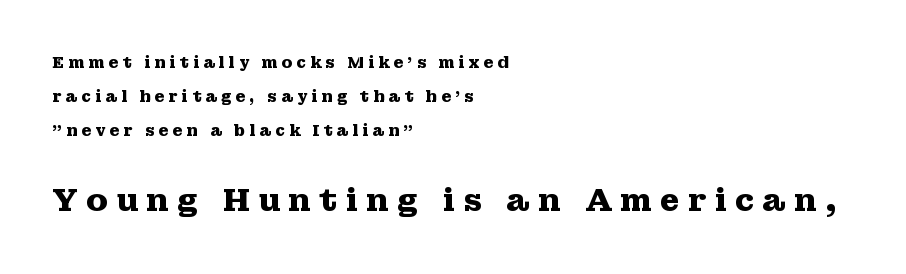
Q: Is the text bold? A: Yes.
Q: Is the text italic (slanted)? A: No, it is upright.
Q: Is the typeface a serif or a sans-serif typeface? A: Serif.
Q: Is the text underlined? A: No.
Q: How is the paragraph aligned? A: Left-aligned.
Q: Is the spacing between letters normal or unusually wide? A: Unusually wide.
Q: Is the spacing between lines tight, normal or loose? A: Loose.
Q: Which block of text is set in a larger size, the first (top) or the second (bottom)? A: The second (bottom) one.
Q: Width (condensed, normal, or wide)? A: Wide.
Q: Stroke contrast? A: Medium.
Q: x-height? A: Medium.
Q: Monospaced? A: No.
